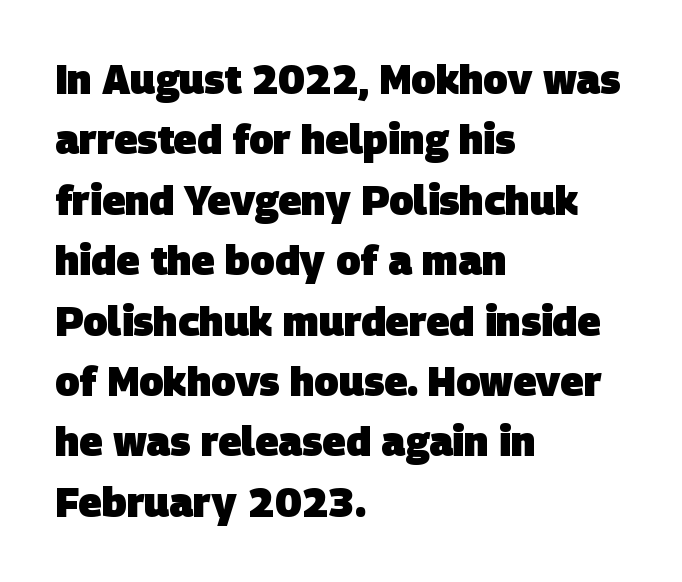
The image shows 40 px heavy sans-serif type; set left-aligned, normal line spacing (1.51x), normal letter spacing, not underlined; low stroke contrast and a large x-height.
